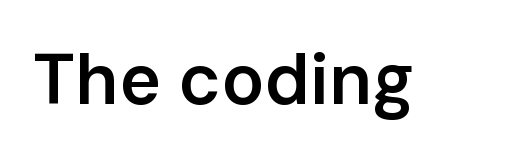
Q: Is the text bold? A: Semi-bold.
Q: Is the text italic (slanted)? A: No, it is upright.
Q: Is the typeface a serif or a sans-serif typeface? A: Sans-serif.
Q: Is the text underlined? A: No.
Q: Is the spacing between letters normal or unusually wide? A: Normal.
Q: Width (condensed, normal, or wide)? A: Normal.
Q: Stroke contrast? A: Low.
Q: x-height? A: Medium.
Q: Monospaced? A: No.
